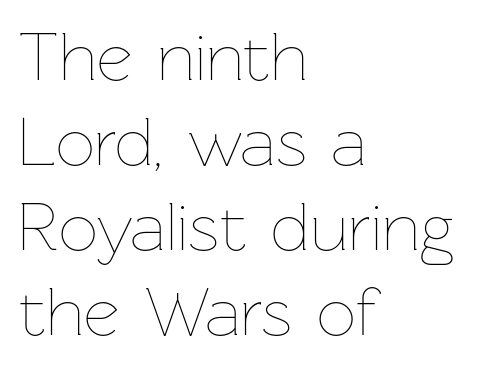
{"italic": "no", "bold": "no", "weight": "thin", "width": "normal", "stroke_contrast": "low", "x_height": "medium", "monospaced": "no", "underline": "no", "align": "left", "line_spacing_ratio": 1.23, "letter_spacing": "normal", "letter_spacing_em": 0.0, "glyph_px": 69}
